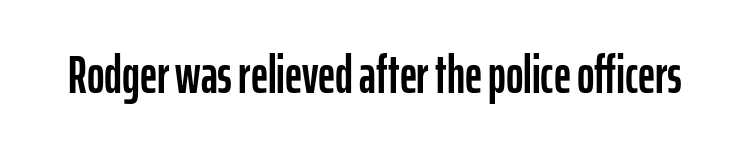
Q: Is the text italic (slanted)? A: No, it is upright.
Q: Is the typeface a serif or a sans-serif typeface? A: Sans-serif.
Q: Is the text underlined? A: No.
Q: Is the spacing between letters normal or unusually wide? A: Normal.
Q: Width (condensed, normal, or wide)? A: Condensed.
Q: Stroke contrast? A: Low.
Q: x-height? A: Medium.
Q: Monospaced? A: No.
